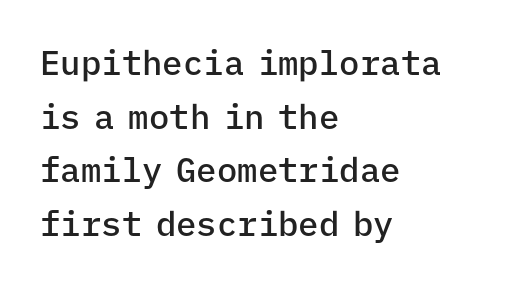
The image shows 34 px semibold sans-serif type, upright, monospaced; set left-aligned, normal line spacing (1.58x), normal letter spacing, not underlined; low stroke contrast and a medium x-height.
